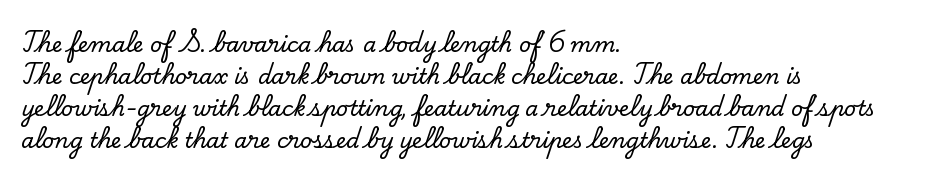
Layout note: lines flush left. The string is rendered with underlining switched off. The line texture is even and compact thanks to regular tracking. The space between consecutive lines is moderate.
